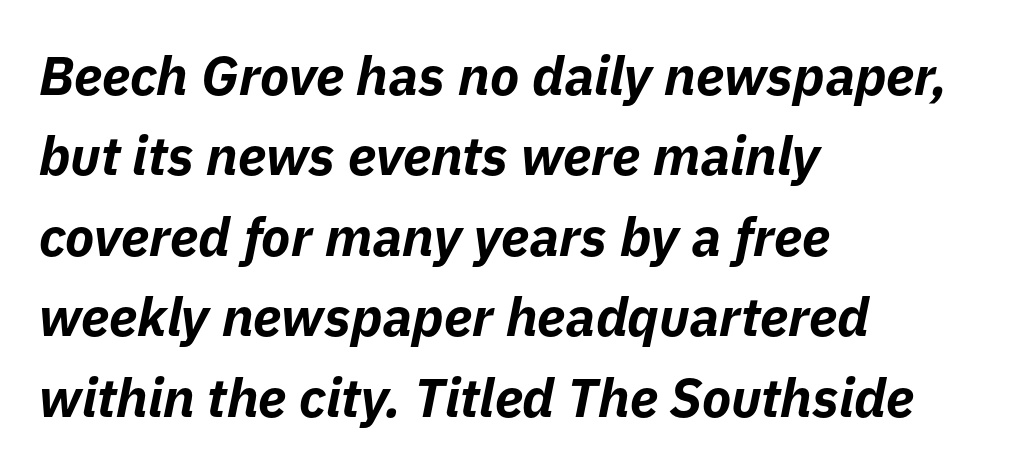
Short and long lines alike share a common starting point at left. The lines sit at an ordinary, default distance from one another. Pretty heavy lettering here — definitely bold. A clean baseline with only descenders dipping below it. Does the lettering tilt? It does — this is italic. You could not count columns in this text — the font is proportionally spaced.
